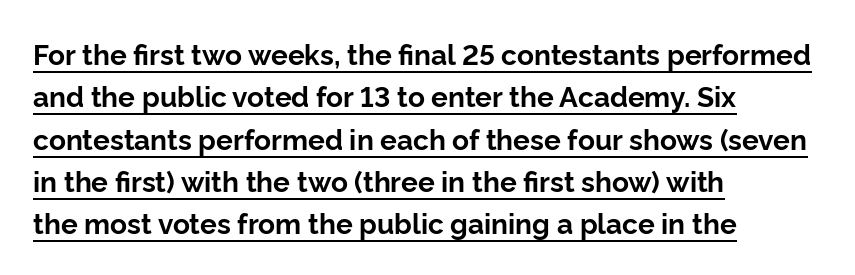
Q: Is the text bold? A: Yes.
Q: Is the text italic (slanted)? A: No, it is upright.
Q: Is the typeface a serif or a sans-serif typeface? A: Sans-serif.
Q: Is the text underlined? A: Yes.
Q: How is the paragraph aligned? A: Left-aligned.
Q: Is the spacing between letters normal or unusually wide? A: Normal.
Q: Is the spacing between lines tight, normal or loose? A: Normal.
Q: Width (condensed, normal, or wide)? A: Normal.
Q: Stroke contrast? A: Low.
Q: x-height? A: Medium.
Q: Monospaced? A: No.
